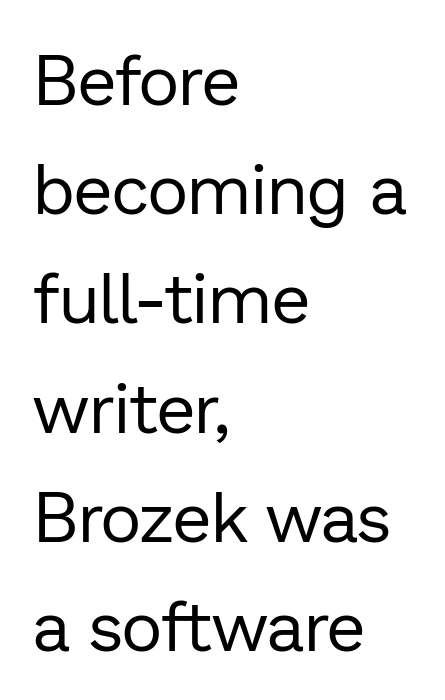
This is the regular roman posture of the typeface. Reading down the block, your eye returns to a fixed left position each line. Rule under the text: the space is simply empty. Think of a printed novel: that variable character pitch is what you see here. The horizontal fit of the characters is conventional and even.
